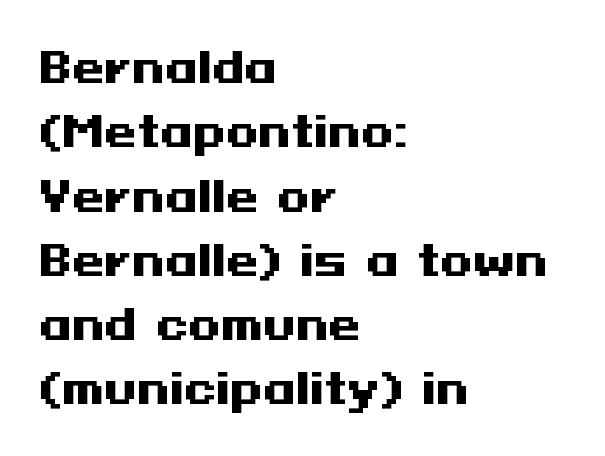
Q: Is the text bold? A: Yes.
Q: Is the text italic (slanted)? A: No, it is upright.
Q: Is the typeface a serif or a sans-serif typeface? A: Sans-serif.
Q: Is the text underlined? A: No.
Q: How is the paragraph aligned? A: Left-aligned.
Q: Is the spacing between letters normal or unusually wide? A: Normal.
Q: Is the spacing between lines tight, normal or loose? A: Normal.
Q: Width (condensed, normal, or wide)? A: Wide.
Q: Stroke contrast? A: Medium.
Q: x-height? A: Medium.
